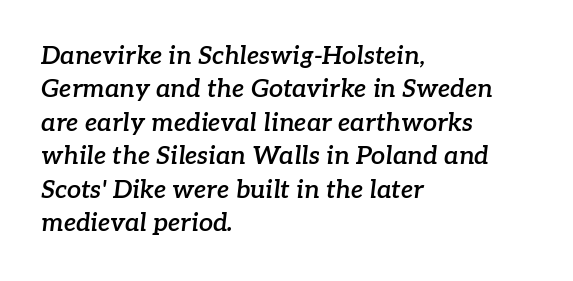
{"italic": "yes", "lean": "right", "slant_degrees": 7, "bold": "semi", "underline": "no", "align": "left", "line_spacing": "normal", "line_spacing_ratio": 1.34, "letter_spacing": "normal", "letter_spacing_em": 0.0, "glyph_px": 25}
